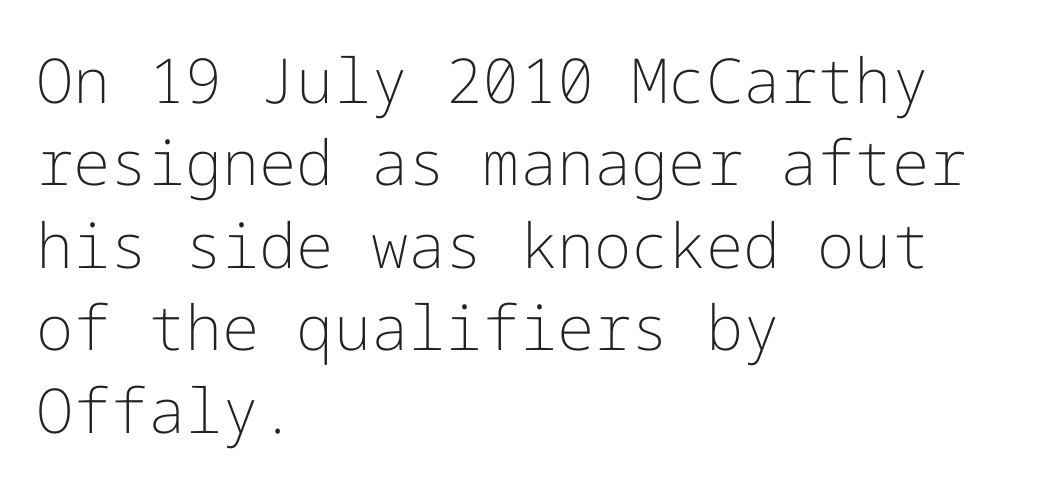
This rendering leaves character spacing at its baseline value. A classic flush-left, rag-right setting is used for this passage. Whoever set this chose a conventional vertical rhythm. A quiet, ordinary-to-light weight characterises the typeface.
